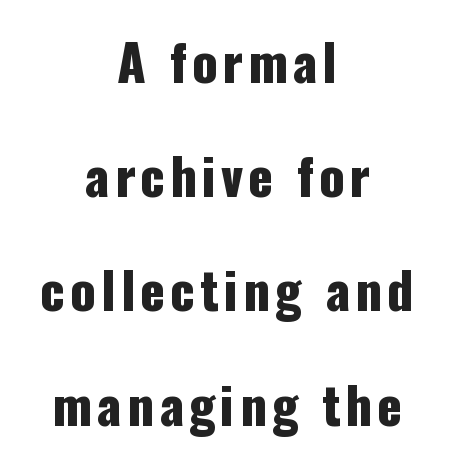
Does the lettering tilt? It doesn't — this is upright. Think of a printed novel: that variable character pitch is what you see here. This sample uses a sans-serif face. The rag falls on both sides of this text block equally. What's the leading like? Stretched, with rows far apart.
